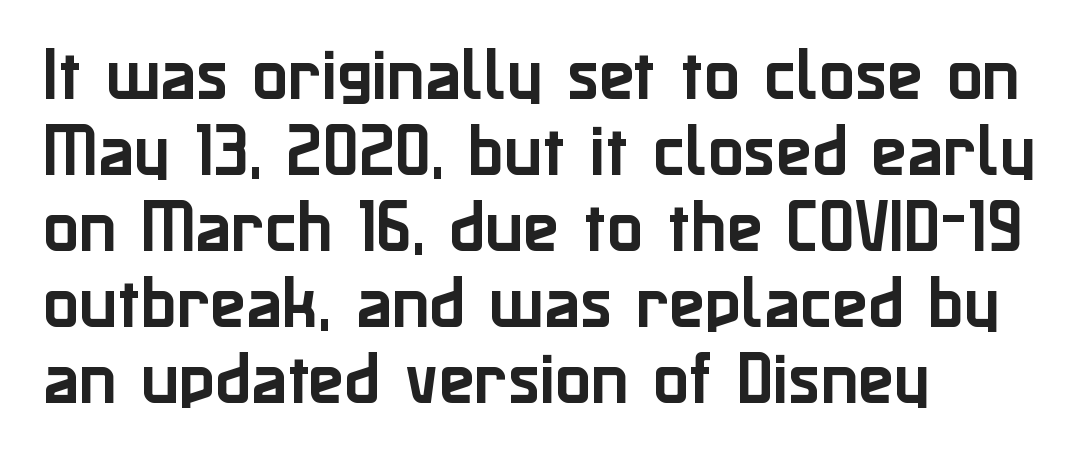
{"serif": "no", "italic": "no", "width": "normal", "stroke_contrast": "low", "x_height": "medium", "monospaced": "no", "underline": "no", "align": "left", "line_spacing": "normal", "line_spacing_ratio": 1.29, "letter_spacing": "normal", "letter_spacing_em": 0.0, "glyph_px": 59}
